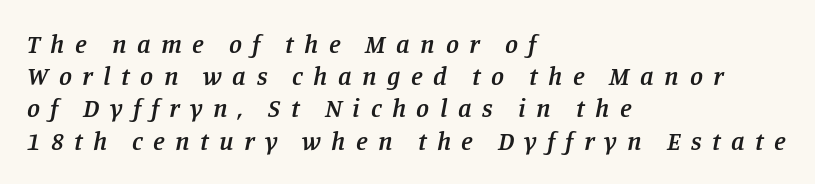
Q: Is the text bold? A: Semi-bold.
Q: Is the text italic (slanted)? A: Yes, it leans right by about 11 degrees.
Q: Is the text underlined? A: No.
Q: How is the paragraph aligned? A: Left-aligned.
Q: Is the spacing between letters normal or unusually wide? A: Unusually wide.
